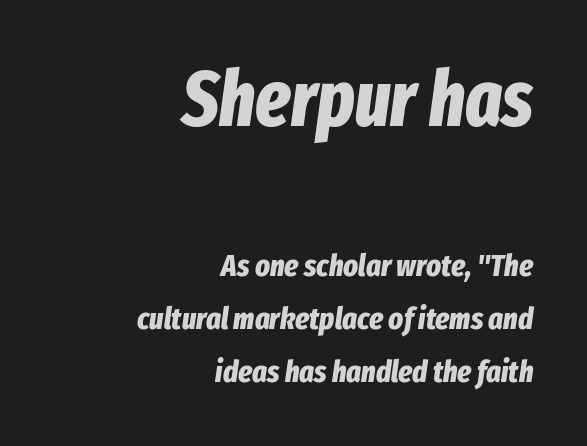
Q: Is the text bold? A: Yes.
Q: Is the text italic (slanted)? A: Yes, it leans right by about 8 degrees.
Q: Is the text underlined? A: No.
Q: How is the paragraph aligned? A: Right-aligned.
Q: Is the spacing between letters normal or unusually wide? A: Normal.
Q: Which block of text is set in a larger size, the first (top) or the second (bottom)? A: The first (top) one.
Q: Width (condensed, normal, or wide)? A: Condensed.
Q: Stroke contrast? A: Low.
Q: x-height? A: Medium.
Q: Monospaced? A: No.
